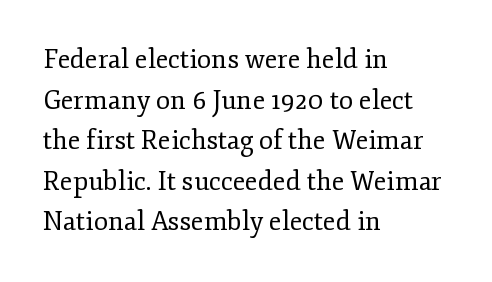
Q: Is the text bold? A: No.
Q: Is the text italic (slanted)? A: No, it is upright.
Q: Is the text underlined? A: No.
Q: How is the paragraph aligned? A: Left-aligned.
Q: Is the spacing between letters normal or unusually wide? A: Normal.
Q: Is the spacing between lines tight, normal or loose? A: Normal.
